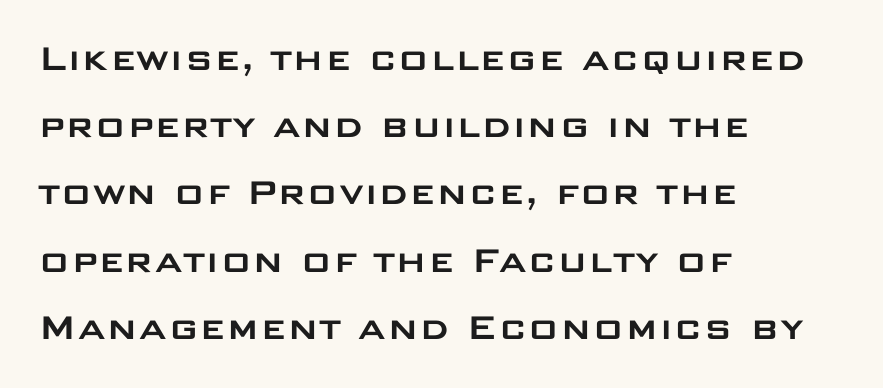
The image shows 42 px wide sans-serif type, upright; set left-aligned, normal line spacing (1.6x), normal letter spacing, not underlined; low stroke contrast and a large x-height.
